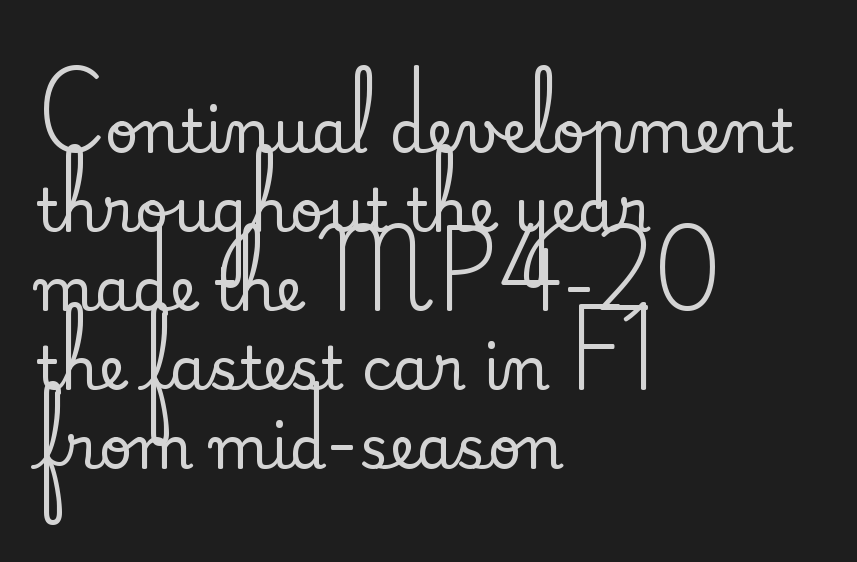
The gaps between neighbouring characters are ordinary and unremarkable. A typesetter would label this face a serif. The passage shown stacks its lines at a standard gap. Compared with a centered layout, this one pins lines to the left instead.
